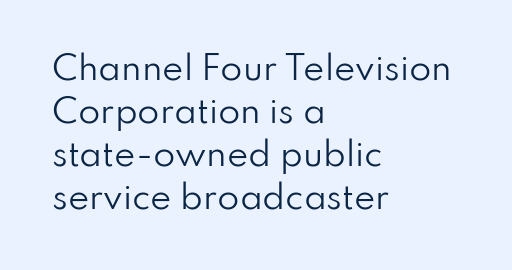
The image shows 32 px regular-weight sans-serif type, upright; set left-aligned, normal line spacing (1.34x), normal letter spacing, not underlined; low stroke contrast and a small x-height.
